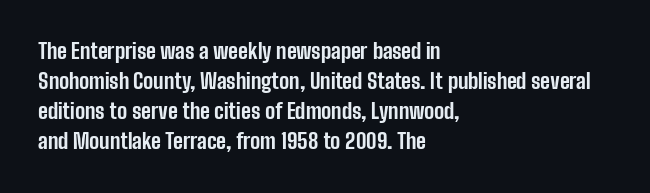
{"italic": "no", "bold": "yes", "underline": "no", "align": "left", "line_spacing": "normal", "line_spacing_ratio": 1.43, "letter_spacing": "normal", "letter_spacing_em": 0.0, "glyph_px": 21}
